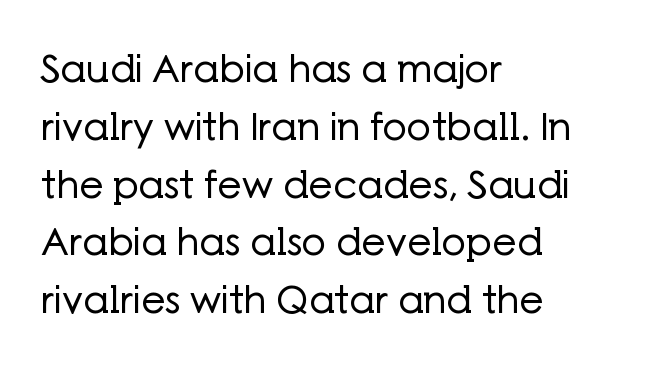
Q: Is the text bold? A: No.
Q: Is the text italic (slanted)? A: No, it is upright.
Q: Is the typeface a serif or a sans-serif typeface? A: Sans-serif.
Q: Is the text underlined? A: No.
Q: How is the paragraph aligned? A: Left-aligned.
Q: Is the spacing between letters normal or unusually wide? A: Normal.
Q: Is the spacing between lines tight, normal or loose? A: Normal.
Q: Width (condensed, normal, or wide)? A: Normal.
Q: Stroke contrast? A: Low.
Q: x-height? A: Medium.
Q: Monospaced? A: No.
